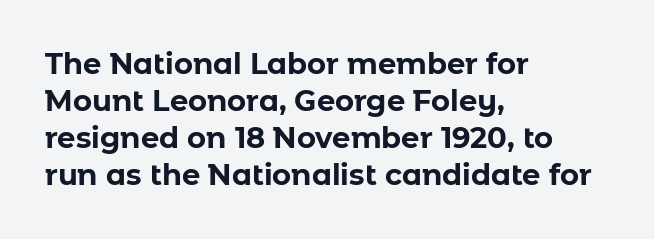
Q: Is the text bold? A: Yes.
Q: Is the text italic (slanted)? A: No, it is upright.
Q: Is the typeface a serif or a sans-serif typeface? A: Sans-serif.
Q: Is the text underlined? A: No.
Q: How is the paragraph aligned? A: Left-aligned.
Q: Is the spacing between letters normal or unusually wide? A: Normal.
Q: Is the spacing between lines tight, normal or loose? A: Normal.
Q: Width (condensed, normal, or wide)? A: Normal.
Q: Stroke contrast? A: Low.
Q: x-height? A: Medium.
Q: Monospaced? A: No.
